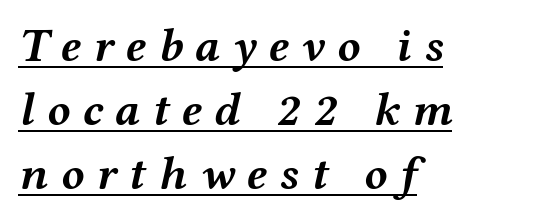
The image shows 47 px semibold, wide type, italic (leaning right); set left-aligned, normal line spacing (1.36x), unusually wide letter spacing (+0.27 em), underlined; medium stroke contrast and a medium x-height.
